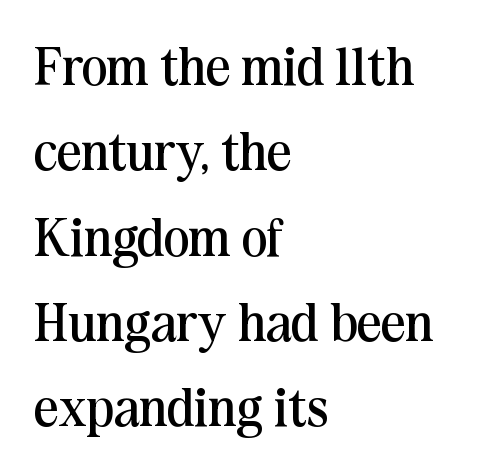
The image shows 54 px regular-weight serif type, upright; set left-aligned, normal line spacing (1.58x), normal letter spacing, not underlined; medium stroke contrast and a medium x-height.
